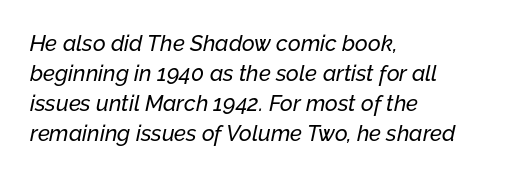
{"italic": "yes", "lean": "right", "slant_degrees": 12, "underline": "no", "align": "left", "line_spacing": "normal", "line_spacing_ratio": 1.37, "letter_spacing": "normal", "letter_spacing_em": 0.0, "glyph_px": 22}
